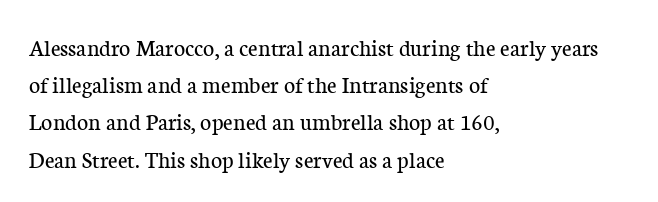
The image shows 24 px text type, upright; set left-aligned, normal line spacing (1.55x), normal letter spacing, not underlined.
